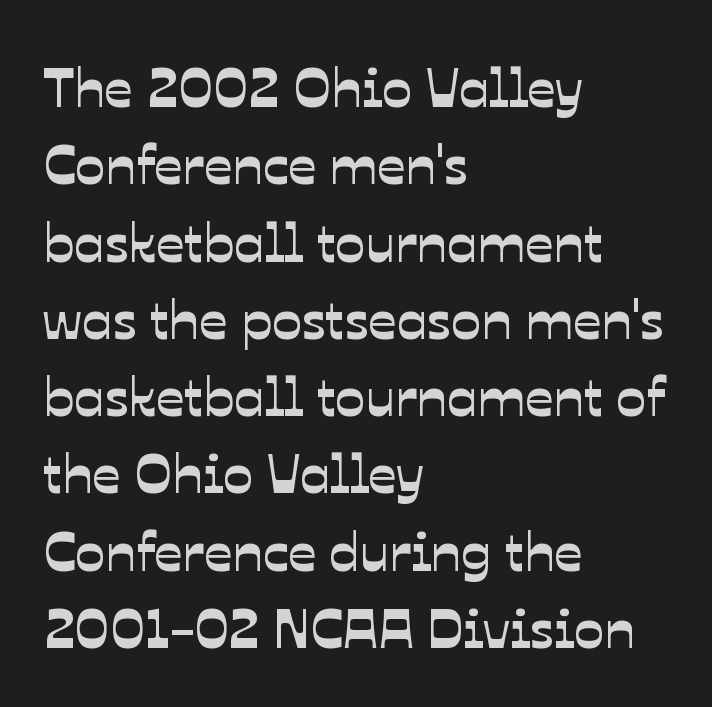
Q: Is the typeface a serif or a sans-serif typeface? A: Sans-serif.
Q: Is the text underlined? A: No.
Q: How is the paragraph aligned? A: Left-aligned.
Q: Is the spacing between letters normal or unusually wide? A: Normal.
Q: Is the spacing between lines tight, normal or loose? A: Normal.
Q: Width (condensed, normal, or wide)? A: Normal.
Q: Stroke contrast? A: Low.
Q: x-height? A: Medium.
Q: Monospaced? A: No.
